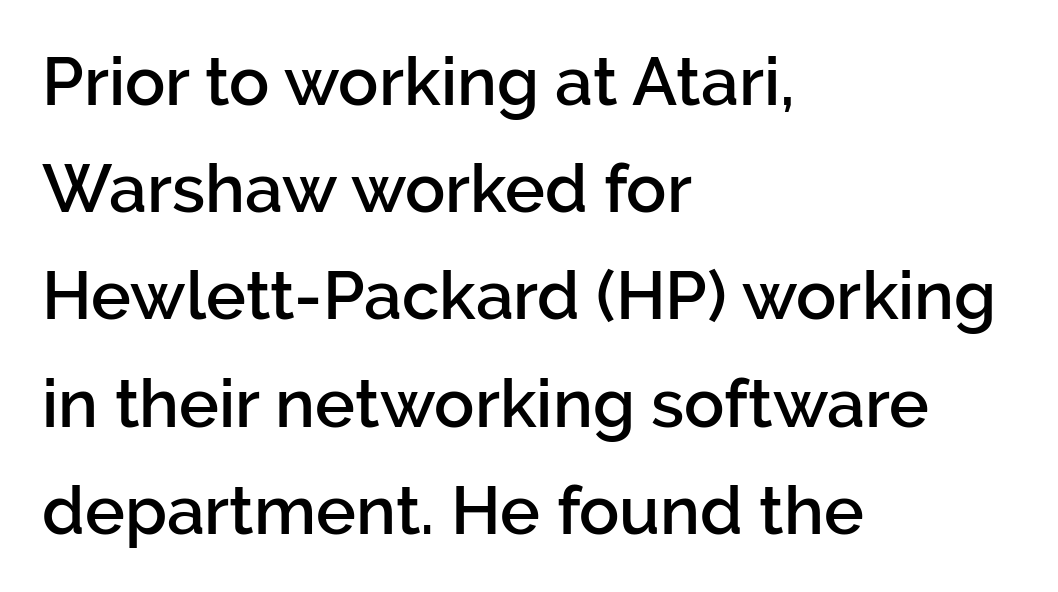
{"serif": "no", "italic": "no", "bold": "semi", "weight": "semibold", "width": "normal", "stroke_contrast": "low", "x_height": "medium", "monospaced": "no", "underline": "no", "align": "left", "line_spacing": "normal", "line_spacing_ratio": 1.6, "letter_spacing": "normal", "letter_spacing_em": 0.0, "glyph_px": 67}
